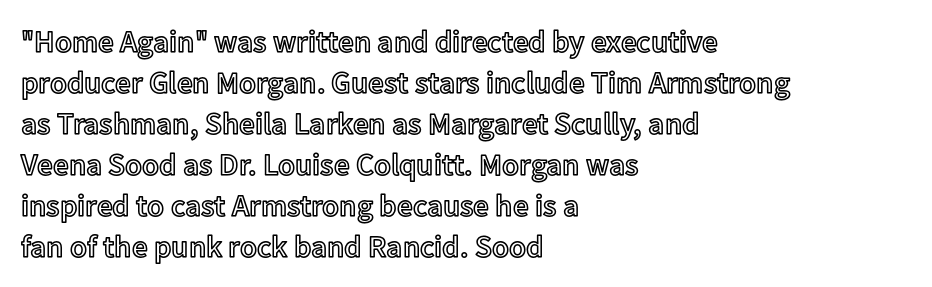
{"italic": "no", "width": "normal", "x_height": "medium", "monospaced": "no", "underline": "no", "align": "left", "line_spacing": "normal", "line_spacing_ratio": 1.32, "letter_spacing": "normal", "letter_spacing_em": 0.0, "glyph_px": 31}
